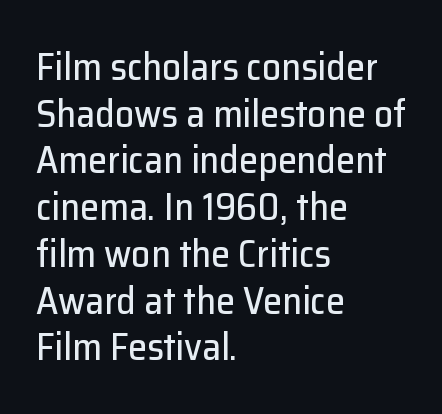
The image shows 38 px sans-serif type, upright; set left-aligned, line spacing 1.23x, normal letter spacing, not underlined; low stroke contrast and a medium x-height.
